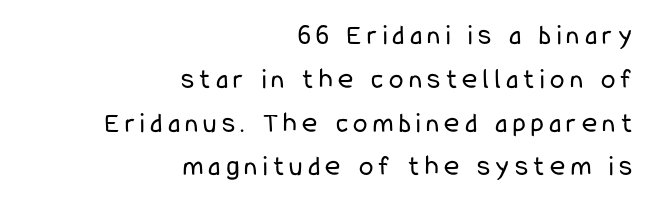
Q: Is the text bold? A: No.
Q: Is the text italic (slanted)? A: No, it is upright.
Q: Is the typeface a serif or a sans-serif typeface? A: Sans-serif.
Q: Is the text underlined? A: No.
Q: How is the paragraph aligned? A: Right-aligned.
Q: Is the spacing between lines tight, normal or loose? A: Normal.
Q: Width (condensed, normal, or wide)? A: Condensed.
Q: Stroke contrast? A: Low.
Q: x-height? A: Medium.
Q: Monospaced? A: No.
